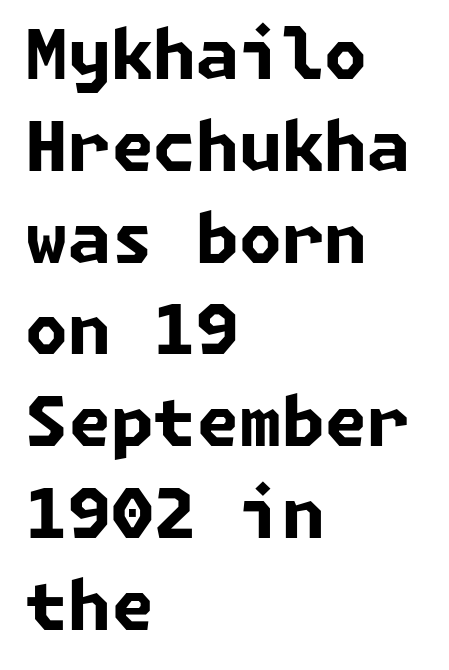
In terms of weight, the rendering is a true, heavy bold. The paragraph has a hard left edge and a soft right edge. The baseline area is clear. Reading down the column, the eye jumps a familiar distance to each next line. Words appear dense and cohesive because spacing is normal.
